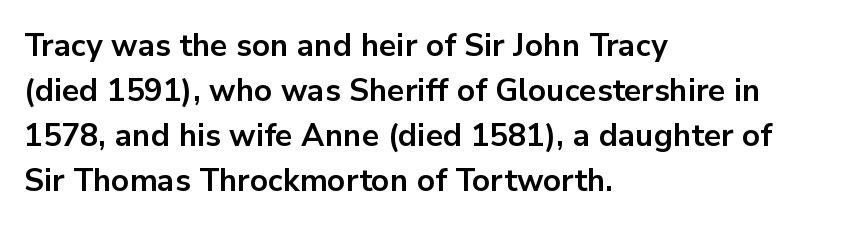
The image shows 31 px bold sans-serif type, upright; set left-aligned, normal line spacing (1.45x), normal letter spacing, not underlined; low stroke contrast and a medium x-height.
